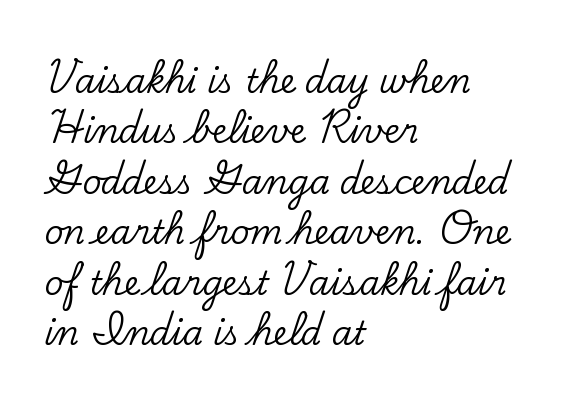
The image shows 33 px serif type; set left-aligned, normal line spacing (1.53x), normal letter spacing, not underlined; low stroke contrast and a small x-height.
